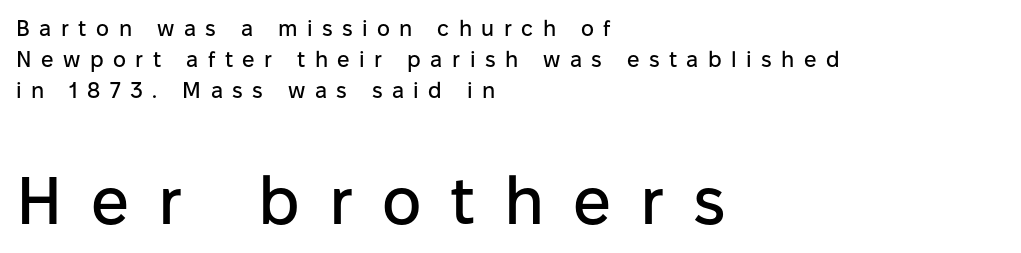
{"serif": "no", "italic": "no", "width": "normal", "stroke_contrast": "low", "x_height": "medium", "monospaced": "no", "underline": "no", "align": "left", "line_spacing": "normal", "line_spacing_ratio": 1.41, "letter_spacing": "wide", "letter_spacing_em": 0.43, "larger_block": "second", "size_ratio": 3.05, "glyph_px": 67}
